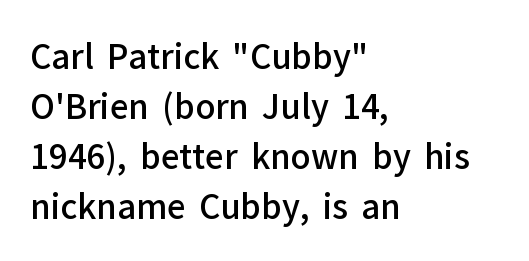
{"serif": "no", "italic": "no", "bold": "semi", "weight": "semibold", "width": "normal", "stroke_contrast": "low", "x_height": "medium", "monospaced": "no", "underline": "no", "align": "left", "line_spacing": "normal", "line_spacing_ratio": 1.52, "letter_spacing": "normal", "letter_spacing_em": 0.0, "glyph_px": 33}
